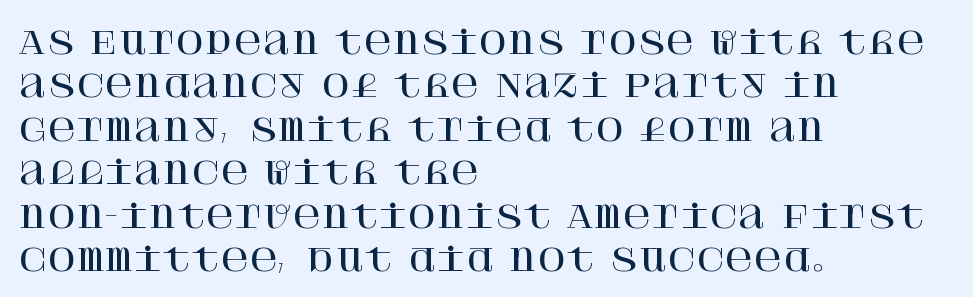
{"serif": "yes", "italic": "no", "width": "normal", "stroke_contrast": "high", "x_height": "large", "underline": "no", "align": "left", "line_spacing": "normal", "line_spacing_ratio": 1.4, "letter_spacing": "normal", "letter_spacing_em": 0.0, "glyph_px": 31}
